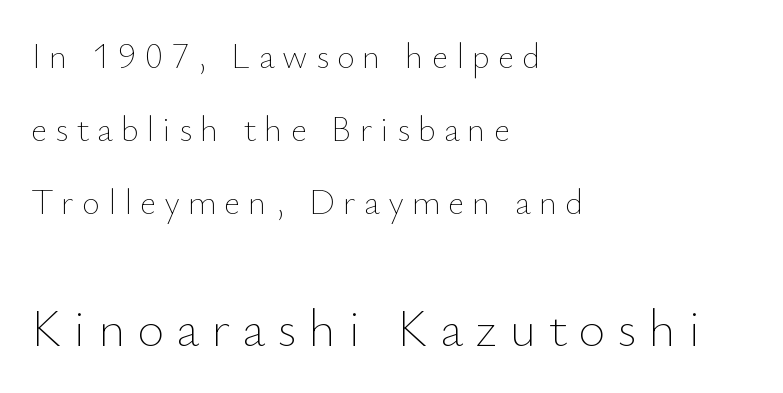
The image shows 52 px thin type, upright; set left-aligned, loose line spacing (2.08x), unusually wide letter spacing (+0.23 em), not underlined; the second (bottom) block is 1.49x larger; low stroke contrast and a small x-height.
